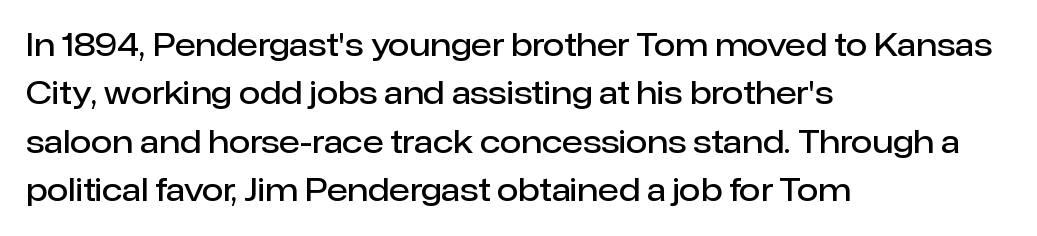
{"serif": "no", "italic": "no", "bold": "semi", "weight": "semibold", "width": "normal", "stroke_contrast": "low", "x_height": "medium", "monospaced": "no", "underline": "no", "align": "left", "line_spacing": "normal", "line_spacing_ratio": 1.56, "letter_spacing": "normal", "letter_spacing_em": 0.0, "glyph_px": 31}
